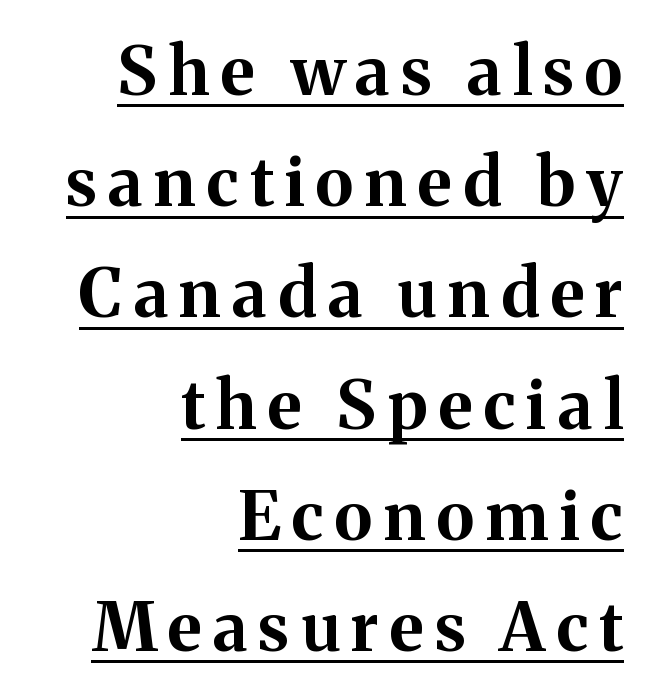
Q: Is the text bold? A: Yes.
Q: Is the text italic (slanted)? A: No, it is upright.
Q: Is the typeface a serif or a sans-serif typeface? A: Serif.
Q: Is the text underlined? A: Yes.
Q: How is the paragraph aligned? A: Right-aligned.
Q: Is the spacing between lines tight, normal or loose? A: Normal.
Q: Width (condensed, normal, or wide)? A: Normal.
Q: Stroke contrast? A: Medium.
Q: x-height? A: Medium.
Q: Monospaced? A: No.
